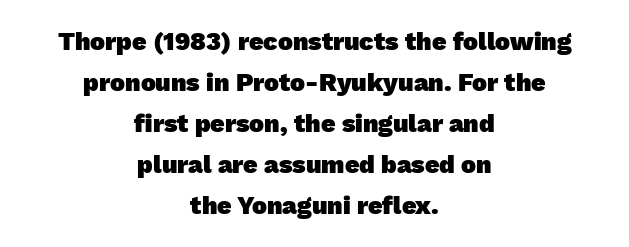
Q: Is the text bold? A: Yes.
Q: Is the text underlined? A: No.
Q: How is the paragraph aligned? A: Centered.
Q: Is the spacing between letters normal or unusually wide? A: Normal.
Q: Is the spacing between lines tight, normal or loose? A: Normal.
